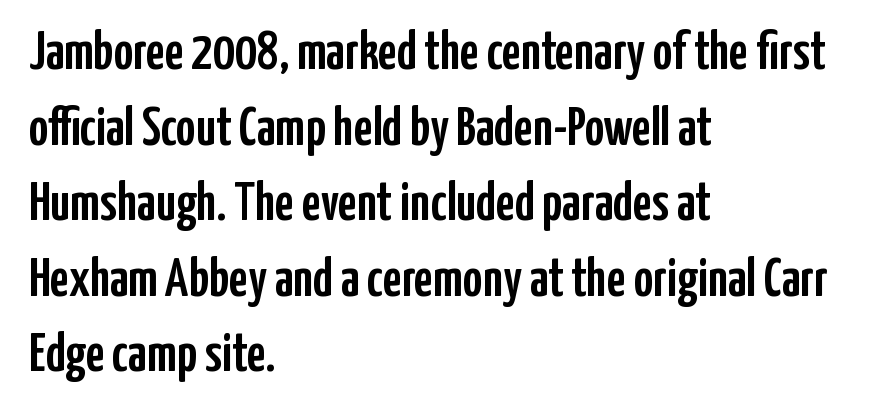
{"serif": "no", "italic": "no", "width": "condensed", "stroke_contrast": "low", "x_height": "medium", "monospaced": "no", "underline": "no", "align": "left", "line_spacing": "normal", "line_spacing_ratio": 1.4, "letter_spacing": "normal", "letter_spacing_em": 0.0, "glyph_px": 54}
